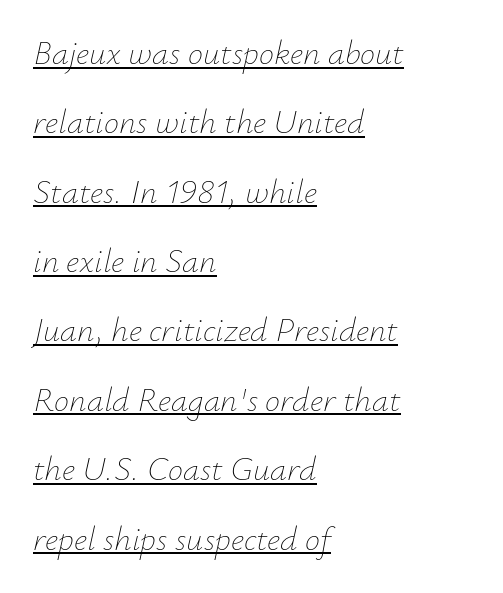
The image shows 34 px thin type, italic (leaning right); set left-aligned, loose line spacing (2.04x), normal letter spacing, underlined; low stroke contrast and a small x-height.
